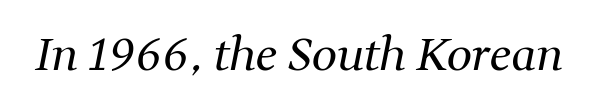
{"serif": "yes", "italic": "yes", "lean": "right", "slant_degrees": 11, "bold": "no", "weight": "regular", "width": "normal", "stroke_contrast": "medium", "x_height": "medium", "monospaced": "no", "underline": "no", "letter_spacing": "normal", "letter_spacing_em": 0.0, "glyph_px": 45}
